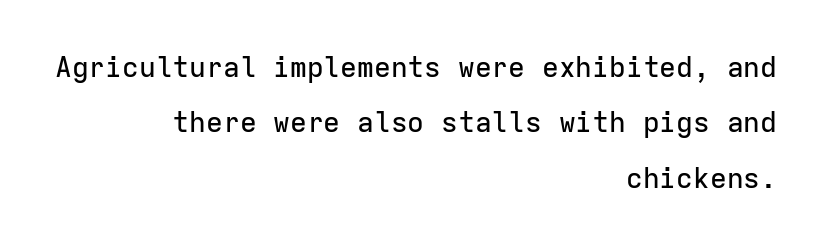
{"serif": "no", "italic": "no", "width": "normal", "stroke_contrast": "low", "x_height": "medium", "monospaced": "yes", "underline": "no", "align": "right", "line_spacing": "loose", "line_spacing_ratio": 1.98, "letter_spacing": "normal", "letter_spacing_em": 0.0, "glyph_px": 28}
